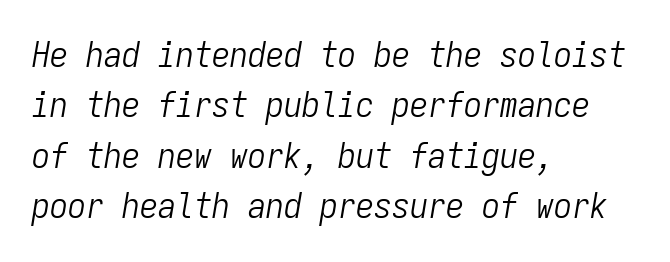
Q: Is the text bold? A: No.
Q: Is the text italic (slanted)? A: Yes, it leans right by about 9 degrees.
Q: Is the text underlined? A: No.
Q: How is the paragraph aligned? A: Left-aligned.
Q: Is the spacing between letters normal or unusually wide? A: Normal.
Q: Is the spacing between lines tight, normal or loose? A: Normal.
Q: Width (condensed, normal, or wide)? A: Condensed.
Q: Stroke contrast? A: Low.
Q: x-height? A: Medium.
Q: Monospaced? A: Yes.
